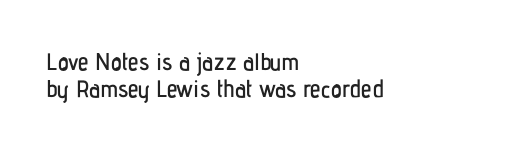
Q: Is the text italic (slanted)? A: No, it is upright.
Q: Is the text underlined? A: No.
Q: How is the paragraph aligned? A: Left-aligned.
Q: Is the spacing between letters normal or unusually wide? A: Normal.
Q: Is the spacing between lines tight, normal or loose? A: Tight.
